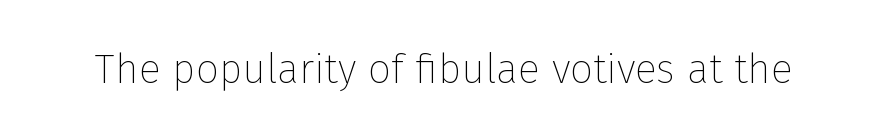
Q: Is the text bold? A: No.
Q: Is the text italic (slanted)? A: No, it is upright.
Q: Is the typeface a serif or a sans-serif typeface? A: Sans-serif.
Q: Is the text underlined? A: No.
Q: Is the spacing between letters normal or unusually wide? A: Normal.
Q: Width (condensed, normal, or wide)? A: Normal.
Q: Stroke contrast? A: Low.
Q: x-height? A: Medium.
Q: Monospaced? A: No.
